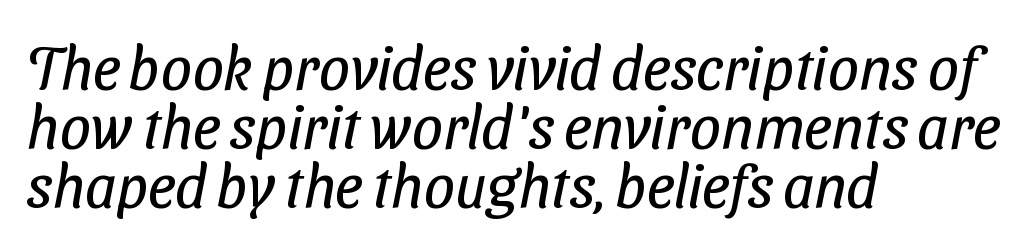
Q: Is the text bold? A: No.
Q: Is the typeface a serif or a sans-serif typeface? A: Sans-serif.
Q: Is the text underlined? A: No.
Q: How is the paragraph aligned? A: Left-aligned.
Q: Is the spacing between letters normal or unusually wide? A: Normal.
Q: Is the spacing between lines tight, normal or loose? A: Tight.
Q: Width (condensed, normal, or wide)? A: Condensed.
Q: Stroke contrast? A: Low.
Q: x-height? A: Medium.
Q: Monospaced? A: No.
